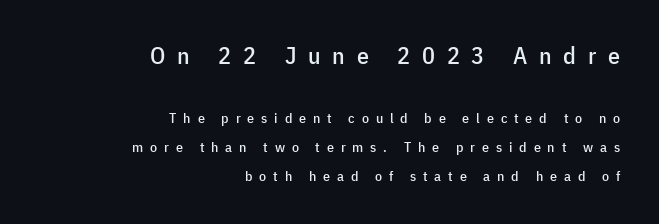
Q: Is the text italic (slanted)? A: No, it is upright.
Q: Is the text underlined? A: No.
Q: How is the paragraph aligned? A: Right-aligned.
Q: Is the spacing between letters normal or unusually wide? A: Unusually wide.
Q: Is the spacing between lines tight, normal or loose? A: Loose.
Q: Which block of text is set in a larger size, the first (top) or the second (bottom)? A: The first (top) one.
